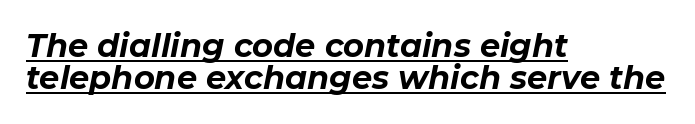
The passage is arranged the way most books set body copy — flush left. The space between consecutive lines is stingy. The line texture is even and compact thanks to regular tracking. What weight is shown? A full bold with thick strokes.
